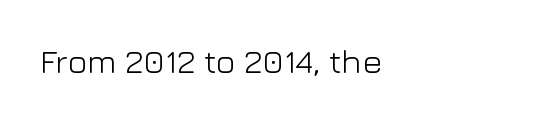
{"serif": "no", "italic": "no", "bold": "no", "weight": "light", "width": "normal", "stroke_contrast": "low", "x_height": "medium", "monospaced": "no", "underline": "no", "align": "left", "letter_spacing": "normal", "letter_spacing_em": 0.0, "glyph_px": 34}
